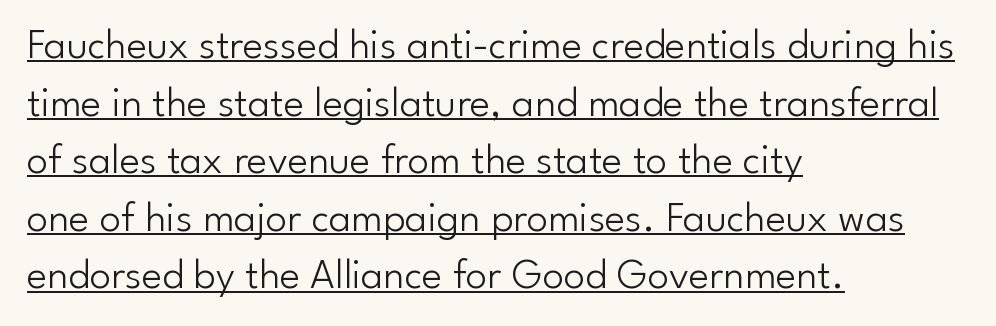
Q: Is the text bold? A: No.
Q: Is the text italic (slanted)? A: No, it is upright.
Q: Is the typeface a serif or a sans-serif typeface? A: Sans-serif.
Q: Is the text underlined? A: Yes.
Q: How is the paragraph aligned? A: Left-aligned.
Q: Is the spacing between letters normal or unusually wide? A: Normal.
Q: Is the spacing between lines tight, normal or loose? A: Normal.
Q: Width (condensed, normal, or wide)? A: Normal.
Q: Stroke contrast? A: Low.
Q: x-height? A: Small.
Q: Monospaced? A: No.
